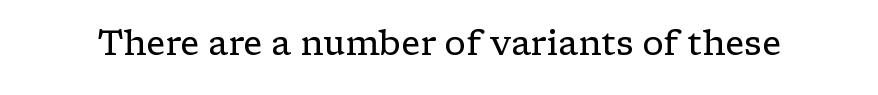
{"serif": "yes", "italic": "no", "bold": "no", "weight": "regular", "width": "wide", "stroke_contrast": "low", "x_height": "medium", "monospaced": "no", "underline": "no", "letter_spacing": "normal", "letter_spacing_em": 0.0, "glyph_px": 34}
